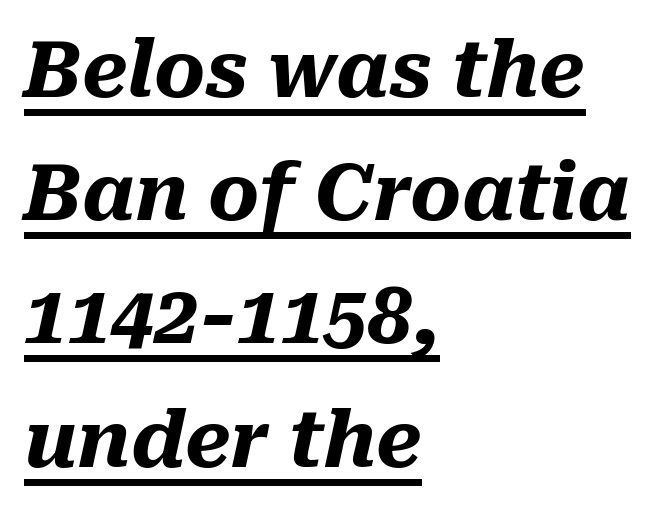
You could not count columns in this text — the font is proportionally spaced. Designer's note — italics engaged. Weight: bold. Vertically, the passage feels balanced, rows spaced as you'd expect. Teacher's note: observe the even left margin — that is flush-left alignment. Underlined type.
